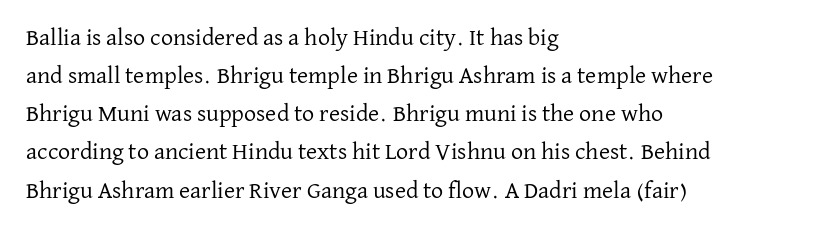
{"italic": "no", "bold": "no", "underline": "no", "align": "left", "line_spacing": "normal", "line_spacing_ratio": 1.59, "letter_spacing": "normal", "letter_spacing_em": 0.0, "glyph_px": 24}
